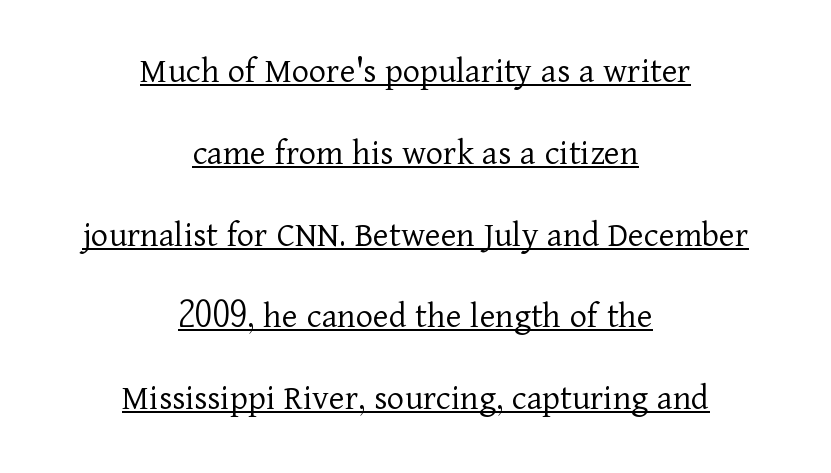
Centered paragraph, ragged on both sides. The leading is generous, giving the passage an open texture. Think of a printed novel: that variable character pitch is what you see here. What stands out about the letter spacing? Nothing — it is the standard amount. Weight: in the light-to-regular range.
